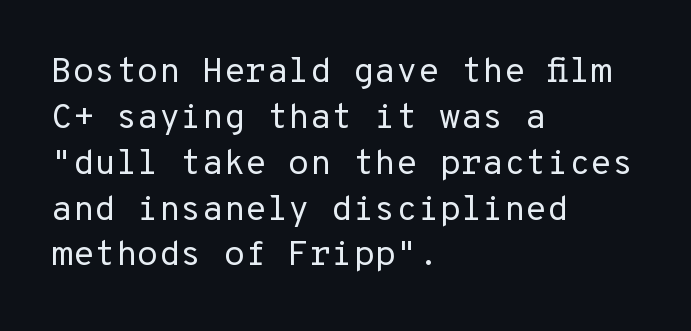
Q: Is the text bold? A: No.
Q: Is the text italic (slanted)? A: No, it is upright.
Q: Is the typeface a serif or a sans-serif typeface? A: Sans-serif.
Q: Is the text underlined? A: No.
Q: How is the paragraph aligned? A: Left-aligned.
Q: Is the spacing between letters normal or unusually wide? A: Normal.
Q: Is the spacing between lines tight, normal or loose? A: Normal.
Q: Width (condensed, normal, or wide)? A: Normal.
Q: Stroke contrast? A: Low.
Q: x-height? A: Medium.
Q: Monospaced? A: Yes.
